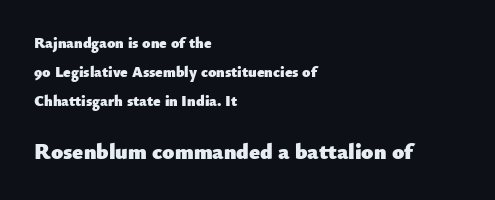
{"italic": "no", "bold": "yes", "underline": "no", "align": "left", "line_spacing": "loose", "line_spacing_ratio": 1.92, "letter_spacing": "normal", "letter_spacing_em": 0.0, "larger_block": "second", "size_ratio": 1.47, "glyph_px": 22}
